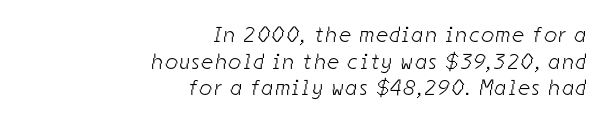
Q: Is the text bold? A: No.
Q: Is the text underlined? A: No.
Q: How is the paragraph aligned? A: Right-aligned.
